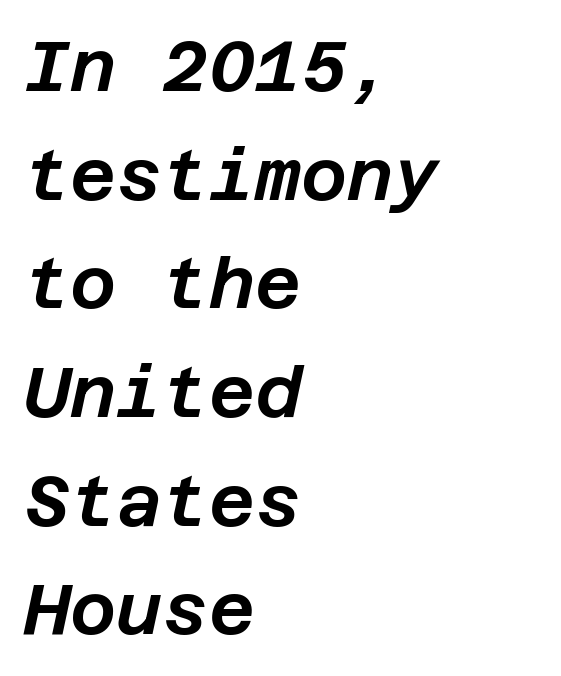
In terms of leading, this rendering sits right in the middle. How are the letters spaced? Ordinarily, with no added tracking. Underlining? Definitely not there. Short and long lines alike share a common starting point at left. These lines were composed using italics.
